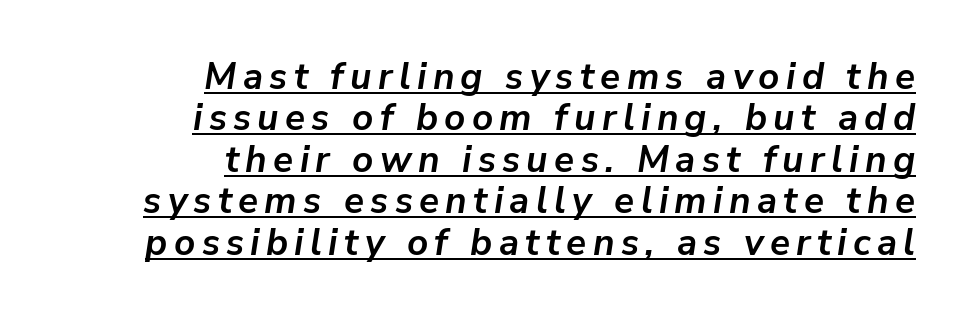
{"italic": "yes", "lean": "right", "slant_degrees": 9, "bold": "yes", "weight": "semibold", "width": "normal", "stroke_contrast": "low", "x_height": "medium", "monospaced": "no", "underline": "yes", "align": "right", "line_spacing": "tight", "line_spacing_ratio": 1.12, "glyph_px": 37}
